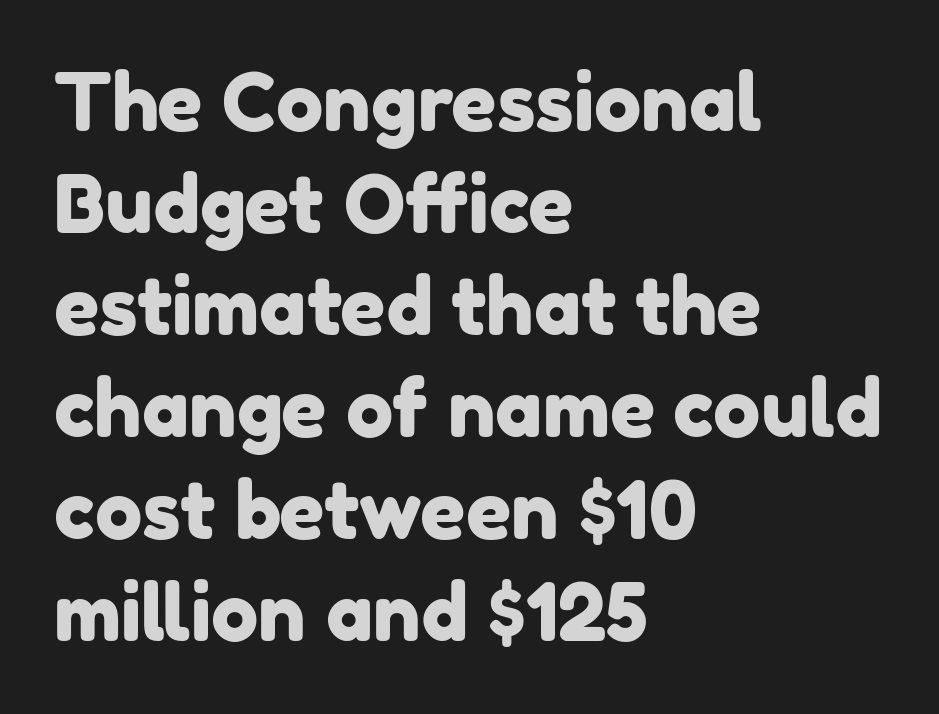
Line starts are locked; line ends wander. A bare baseline throughout the passage. The letterforms sit shoulder to shoulder at normal distance. The passage shown stacks its lines at a standard gap. Type style note: lacks serifs. Looks like regular typesetting: each glyph gets only the width it needs.
